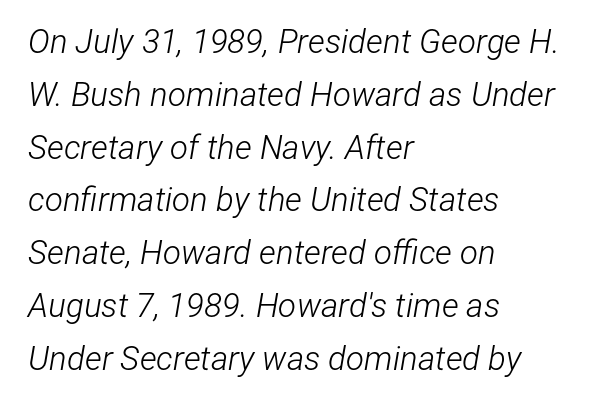
The rendering uses a moderate line-height, typical for paragraphs. Is this a fixed-width face? No — the glyphs have proportional, varying widths. The compositor pushed each line to the left boundary. The passage shown has conventional tracking throughout. A typesetter would mark this as italic.
